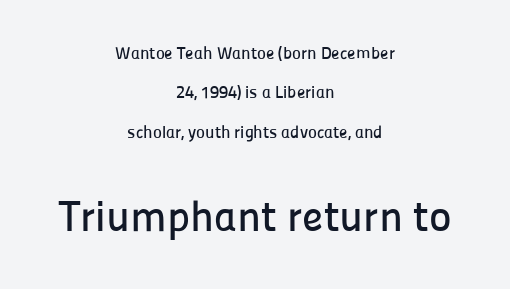
{"serif": "no", "italic": "no", "width": "normal", "stroke_contrast": "low", "x_height": "medium", "monospaced": "no", "underline": "no", "align": "center", "line_spacing": "loose", "line_spacing_ratio": 2.31, "letter_spacing": "normal", "letter_spacing_em": 0.0, "larger_block": "second", "size_ratio": 2.53, "glyph_px": 43}
